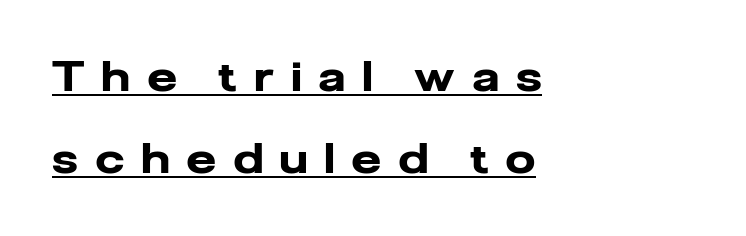
The image shows 41 px heavy sans-serif type, upright; set left-aligned, loose line spacing (2.0x), unusually wide letter spacing (+0.44 em), underlined; low stroke contrast and a medium x-height.
